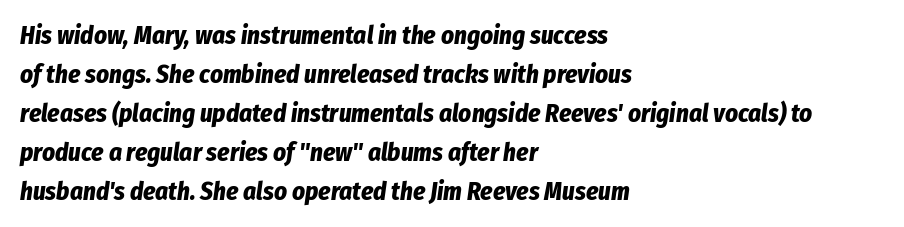
{"italic": "yes", "lean": "right", "slant_degrees": 8, "bold": "yes", "underline": "no", "align": "left", "line_spacing": "normal", "line_spacing_ratio": 1.56, "letter_spacing": "normal", "letter_spacing_em": 0.0, "glyph_px": 25}
